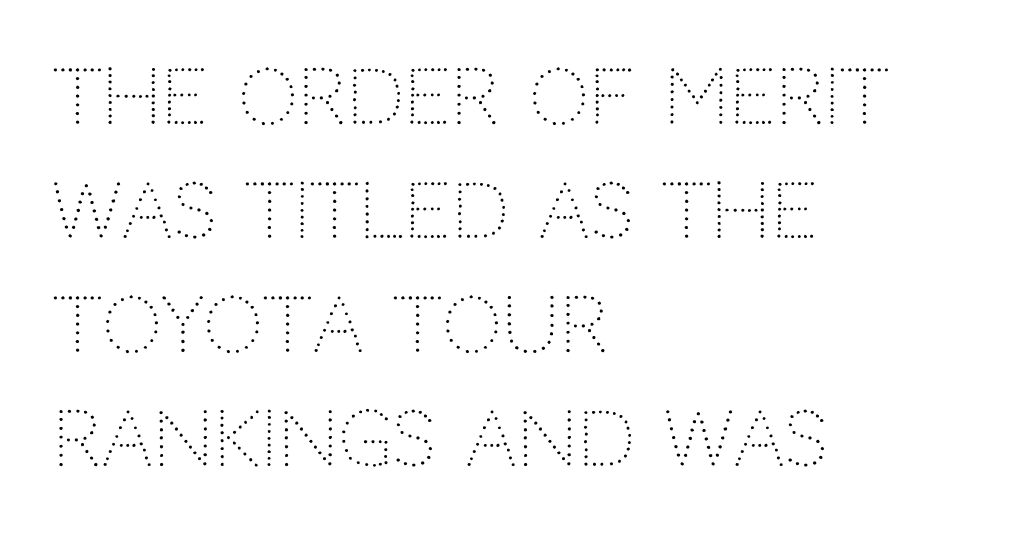
Q: Is the text bold? A: No.
Q: Is the text italic (slanted)? A: No, it is upright.
Q: Is the typeface a serif or a sans-serif typeface? A: Sans-serif.
Q: Is the text underlined? A: No.
Q: How is the paragraph aligned? A: Left-aligned.
Q: Is the spacing between letters normal or unusually wide? A: Normal.
Q: Is the spacing between lines tight, normal or loose? A: Normal.
Q: Width (condensed, normal, or wide)? A: Normal.
Q: Stroke contrast? A: Low.
Q: x-height? A: Large.
Q: Monospaced? A: No.
